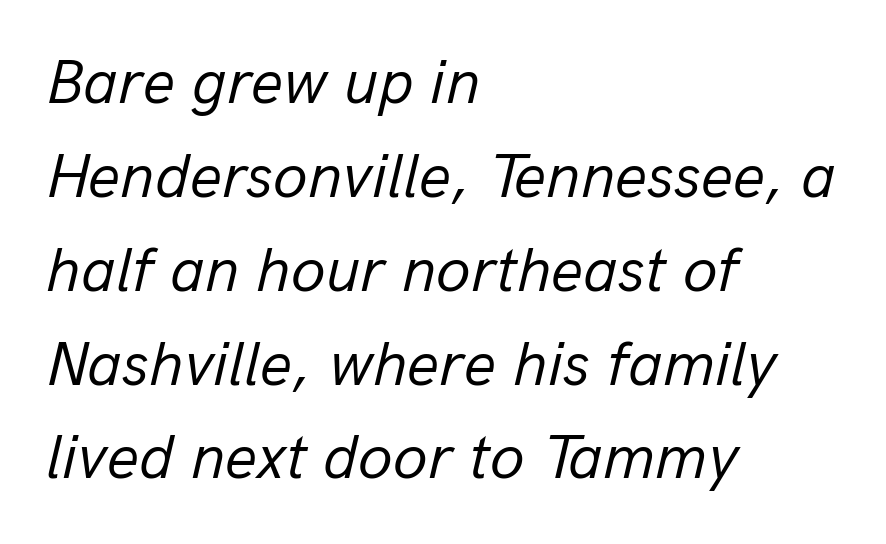
Nobody touched the tracking dial on this one. Emphasis-style slanted type is in use. Proportional: the letters do not fall into vertical columns. The rendering uses a moderate line-height, typical for paragraphs. The foot of each line stays bare and open.
